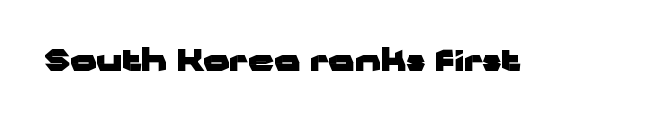
The image shows 29 px heavy, wide sans-serif type, upright; set normal letter spacing, not underlined; low stroke contrast and a medium x-height.
